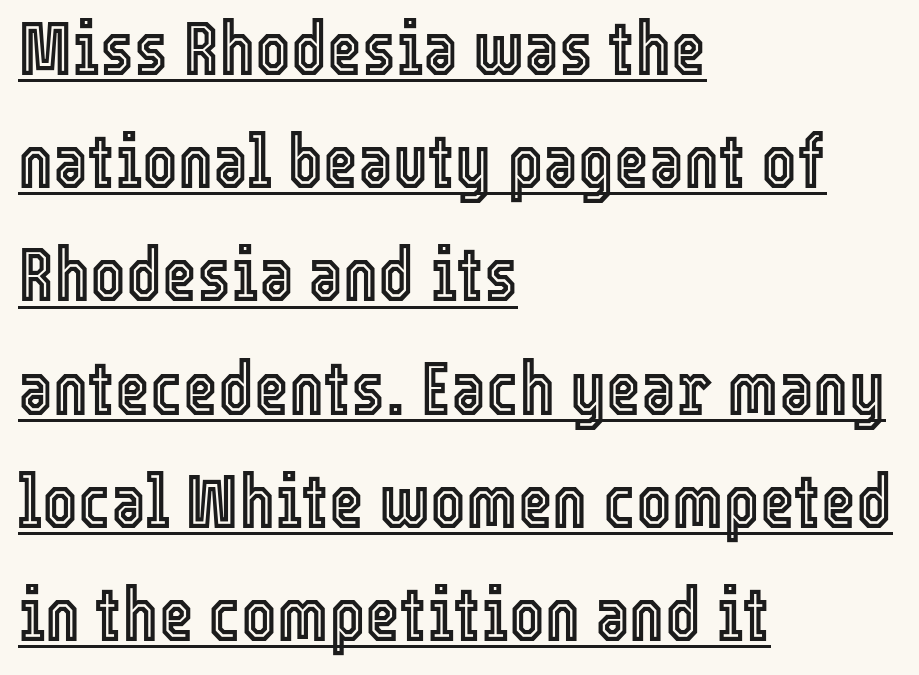
The image shows 75 px condensed type, upright; set left-aligned, normal line spacing (1.51x), normal letter spacing, underlined; a medium x-height.
